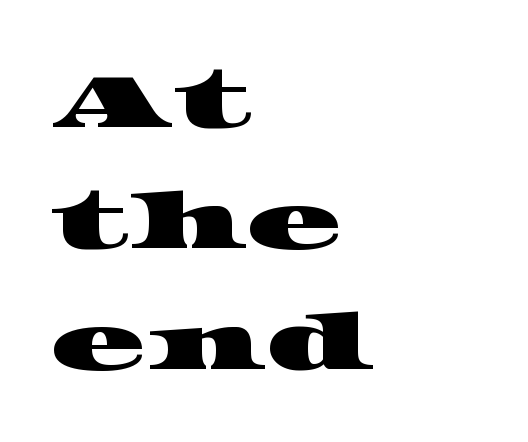
This sample uses a serif face. The lines are quadded left. This sample uses plain, unmodified letter spacing. Whoever set this chose a conventional vertical rhythm.
